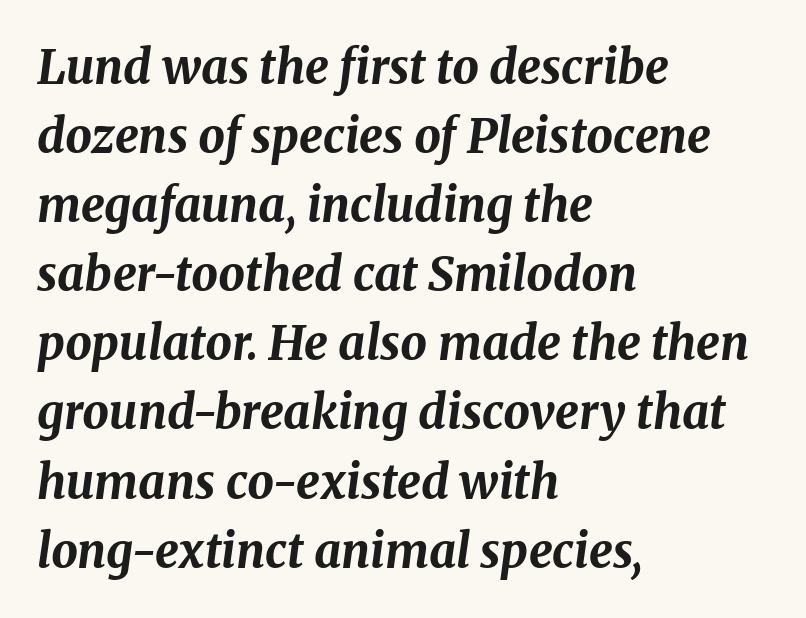
{"italic": "yes", "lean": "right", "slant_degrees": 8, "bold": "yes", "weight": "bold", "width": "normal", "stroke_contrast": "medium", "x_height": "medium", "monospaced": "no", "underline": "no", "align": "left", "line_spacing": "normal", "line_spacing_ratio": 1.47, "letter_spacing": "normal", "letter_spacing_em": 0.0, "glyph_px": 47}
